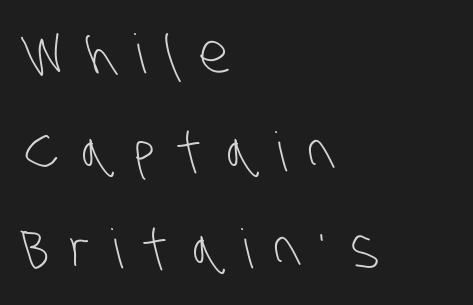
Q: Is the text bold? A: No.
Q: Is the typeface a serif or a sans-serif typeface? A: Sans-serif.
Q: Is the text underlined? A: No.
Q: How is the paragraph aligned? A: Left-aligned.
Q: Is the spacing between letters normal or unusually wide? A: Unusually wide.
Q: Width (condensed, normal, or wide)? A: Condensed.
Q: Stroke contrast? A: Low.
Q: x-height? A: Large.
Q: Monospaced? A: No.
